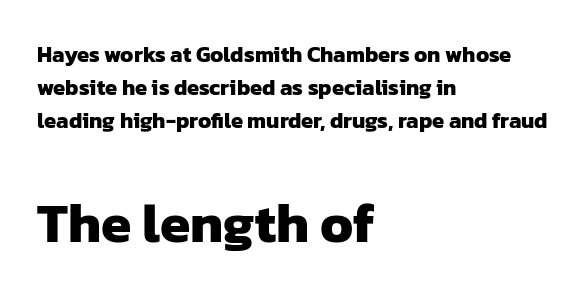
The image shows 55 px heavy sans-serif type; set left-aligned, normal line spacing (1.51x), normal letter spacing, not underlined; the second (bottom) block is 2.5x larger; low stroke contrast and a medium x-height.
